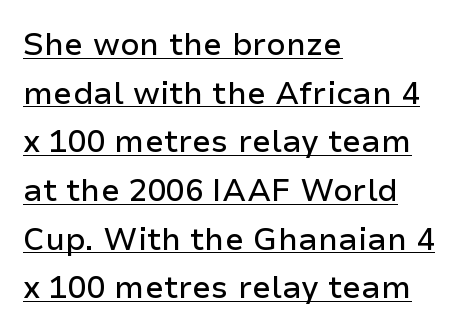
The image shows 31 px sans-serif type, upright; set left-aligned, normal line spacing (1.57x), normal letter spacing, underlined; low stroke contrast and a medium x-height.
